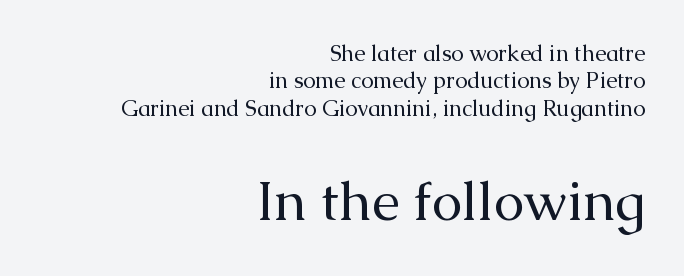
Observe the ordinary spacing: letters are neighbours, not strangers. Ordinary non-slanted type is in use. A typesetter would label this face a serif. Only glyphs here, with clear space below each row. These glyphs show unthickened strokes, regular width or finer. All the whitespace from short lines collects on the left.
